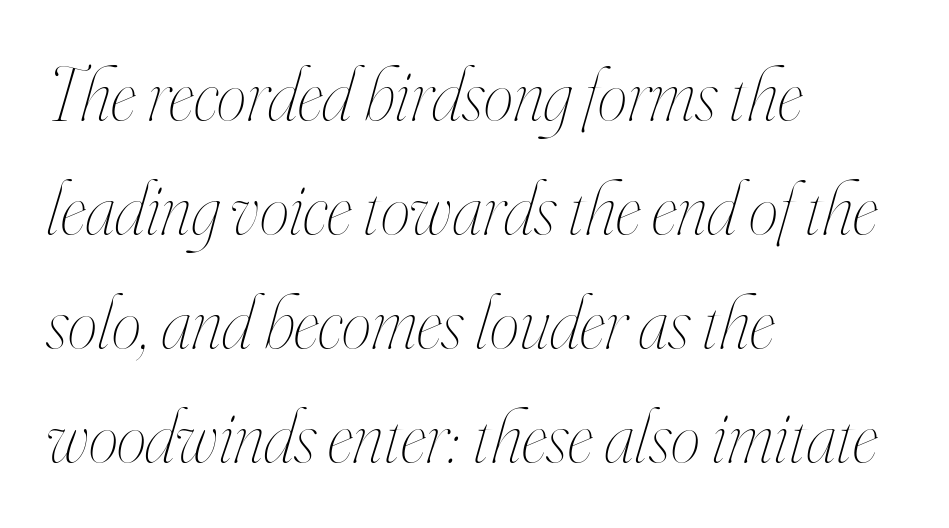
The image shows 75 px thin, condensed type, italic (leaning right); set left-aligned, normal line spacing (1.52x), normal letter spacing, not underlined; high stroke contrast and a small x-height.
